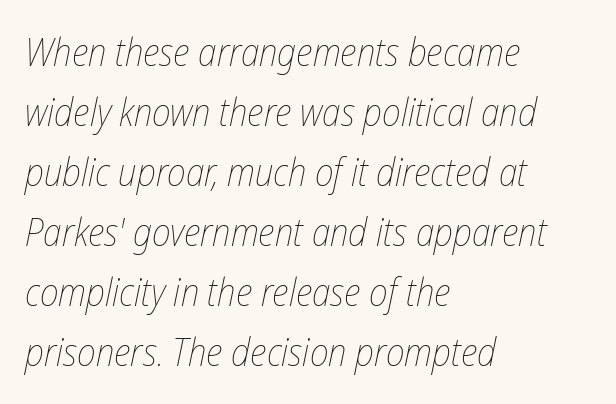
Slanted lettering throughout. Varying glyph widths throughout — classic text-font behaviour. The letterforms sit at book weight or below. This rendering uses left alignment, leaving the right contour irregular.
